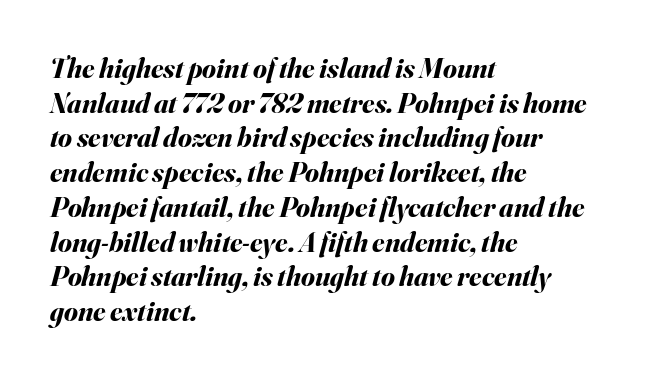
Q: Is the text bold? A: Yes.
Q: Is the text italic (slanted)? A: Yes, it leans right by about 16 degrees.
Q: Is the text underlined? A: No.
Q: How is the paragraph aligned? A: Left-aligned.
Q: Is the spacing between letters normal or unusually wide? A: Normal.
Q: Width (condensed, normal, or wide)? A: Normal.
Q: Stroke contrast? A: Medium.
Q: x-height? A: Small.
Q: Monospaced? A: No.
